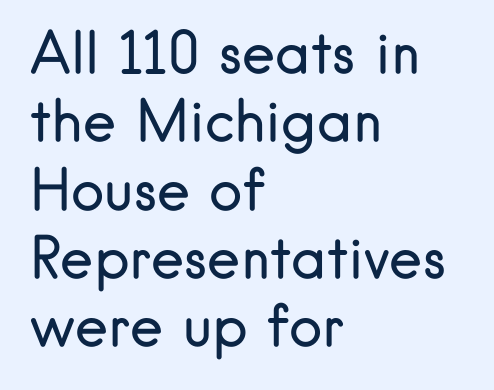
The image shows 56 px regular-weight sans-serif type, upright; set left-aligned, line spacing 1.22x, normal letter spacing, not underlined; low stroke contrast and a small x-height.
